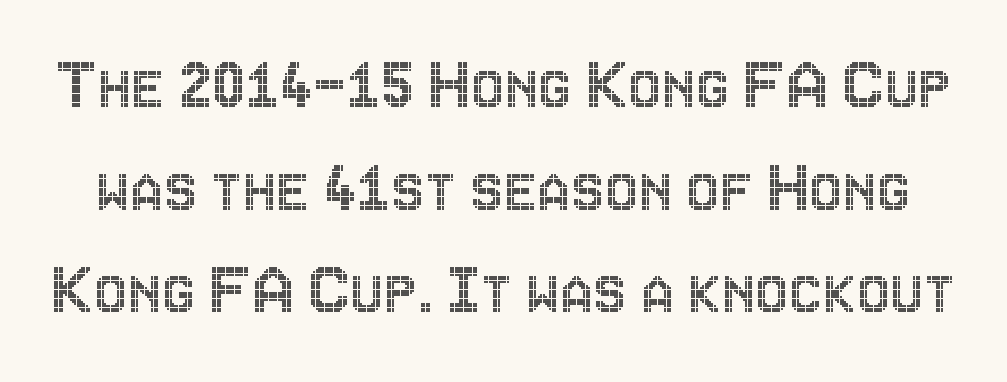
This sample uses plain, unmodified letter spacing. The gap between lines stays unmarked. A roman cut, with each character standing at attention. The rendering uses natural spacing where letterforms have individual widths. Each new line begins a customary step beneath the previous one.
